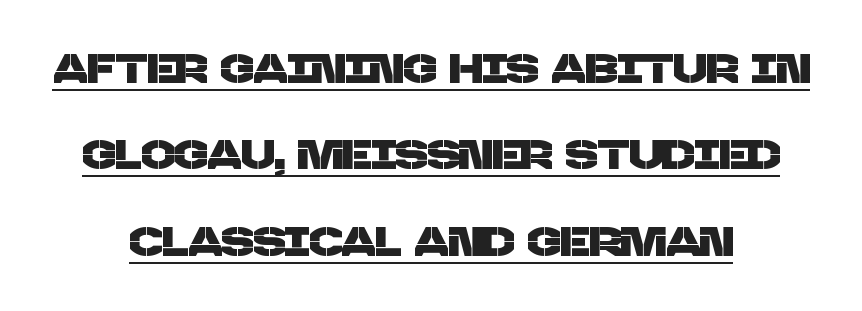
{"serif": "no", "width": "normal", "stroke_contrast": "low", "x_height": "large", "monospaced": "no", "underline": "yes", "align": "center", "line_spacing": "loose", "line_spacing_ratio": 2.16, "letter_spacing": "normal", "letter_spacing_em": 0.0, "glyph_px": 40}
